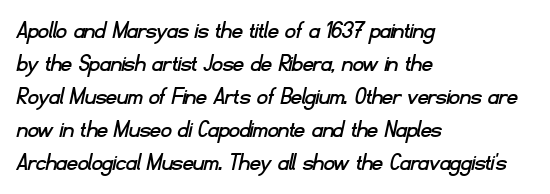
Q: Is the text underlined? A: No.
Q: How is the paragraph aligned? A: Left-aligned.
Q: Is the spacing between letters normal or unusually wide? A: Normal.
Q: Is the spacing between lines tight, normal or loose? A: Normal.
